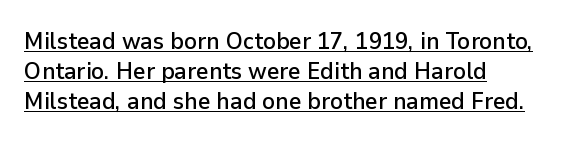
{"italic": "no", "underline": "yes", "align": "left", "line_spacing": "normal", "line_spacing_ratio": 1.26, "letter_spacing": "normal", "letter_spacing_em": 0.0, "glyph_px": 24}
